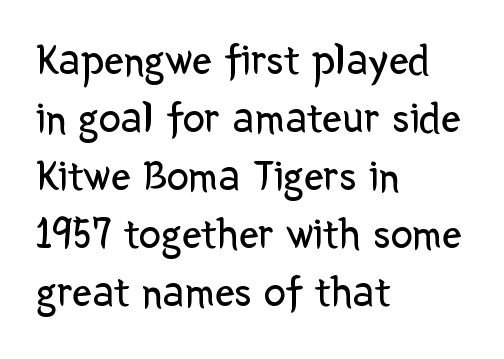
Italic: no, the glyphs are upright roman. Vertical stems look standard width or narrower in stroke. Regular leading. This rendering uses left alignment, leaving the right contour irregular. In terms of letterform style, serifs are entirely absent. Plain, unruled lines of type.
